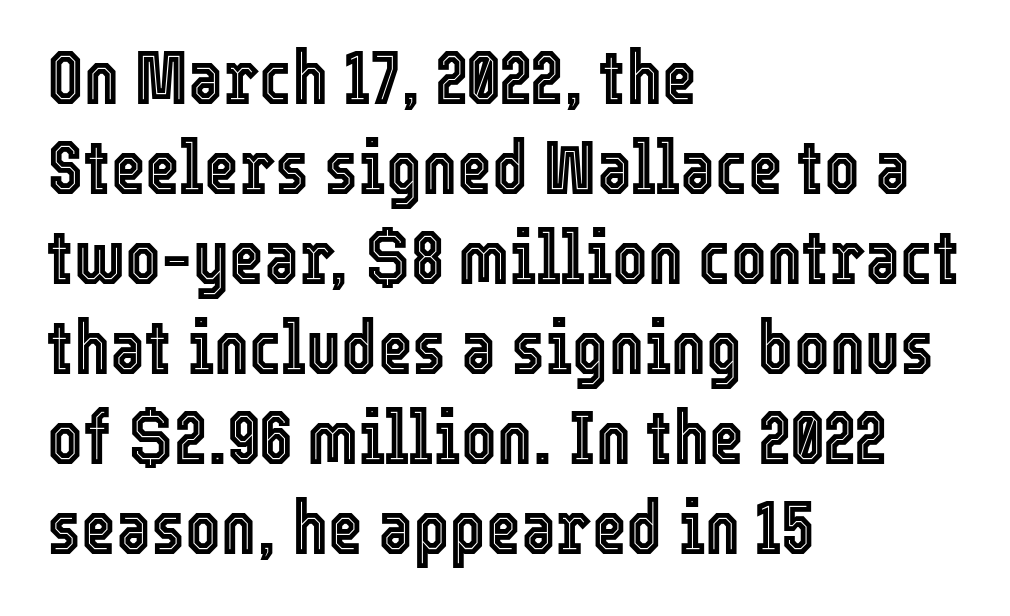
Do the characters align in a grid? No, the font is proportional. Anything drawn beneath the words? Only blank space. These lines keep a tight, regular rhythm from letter to letter. Posture: vertical. Short and long lines alike share a common starting point at left.
